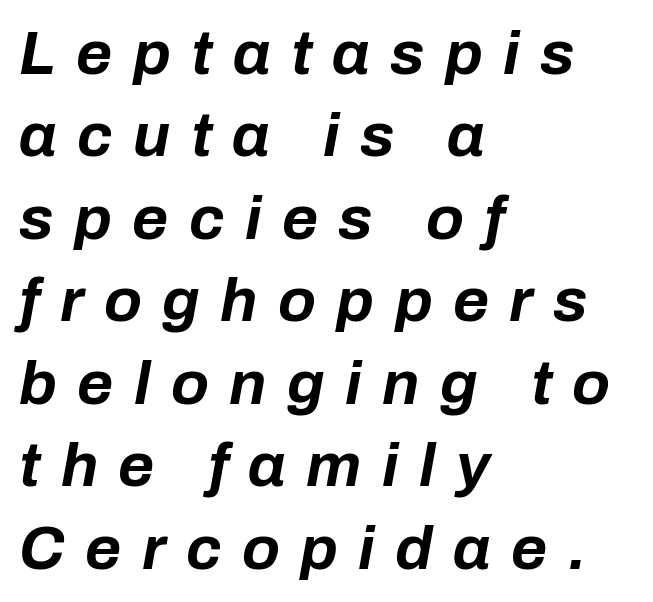
The image shows 62 px bold type, italic (leaning right); set left-aligned, normal line spacing (1.33x), unusually wide letter spacing (+0.33 em), not underlined; low stroke contrast and a medium x-height.
